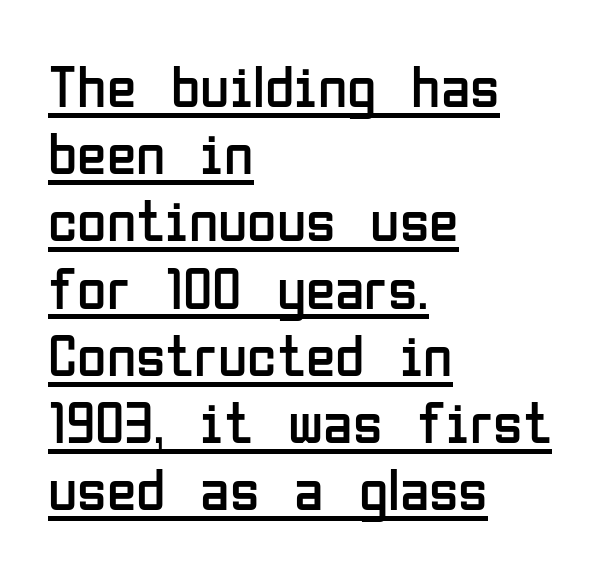
Q: Is the text bold? A: No.
Q: Is the text italic (slanted)? A: No, it is upright.
Q: Is the typeface a serif or a sans-serif typeface? A: Sans-serif.
Q: Is the text underlined? A: Yes.
Q: How is the paragraph aligned? A: Left-aligned.
Q: Is the spacing between letters normal or unusually wide? A: Normal.
Q: Is the spacing between lines tight, normal or loose? A: Tight.
Q: Width (condensed, normal, or wide)? A: Condensed.
Q: Stroke contrast? A: Low.
Q: x-height? A: Medium.
Q: Monospaced? A: No.
